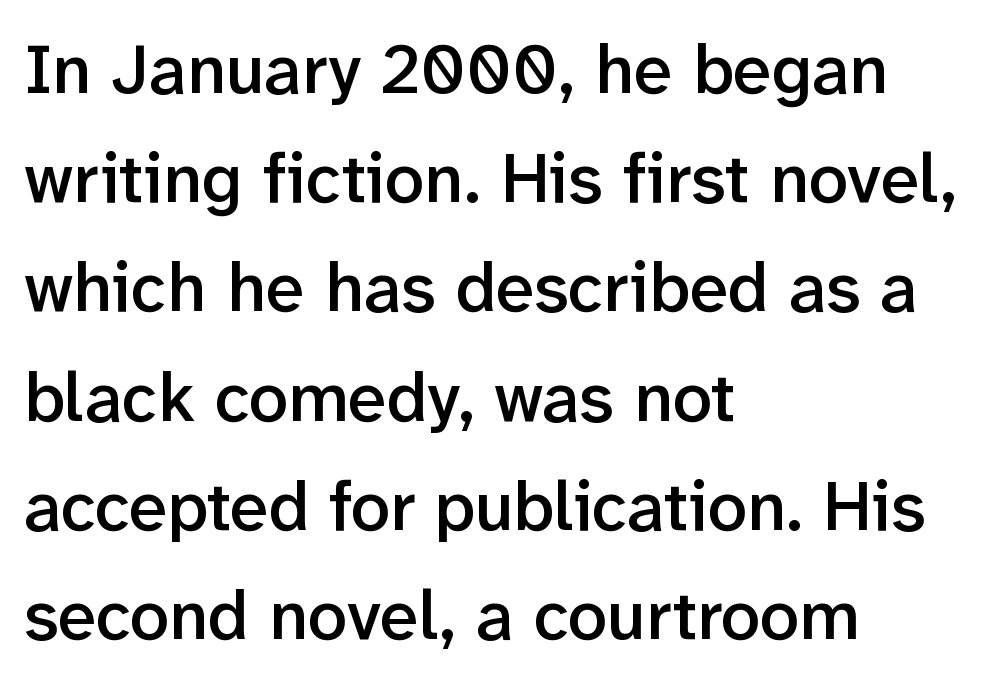
Firm but not heavy-handed strokes: this text is semibold. Honestly, the row spacing looks completely unremarkable. Lines of text with bare space underneath. The specimen reads as upright at a glance.
